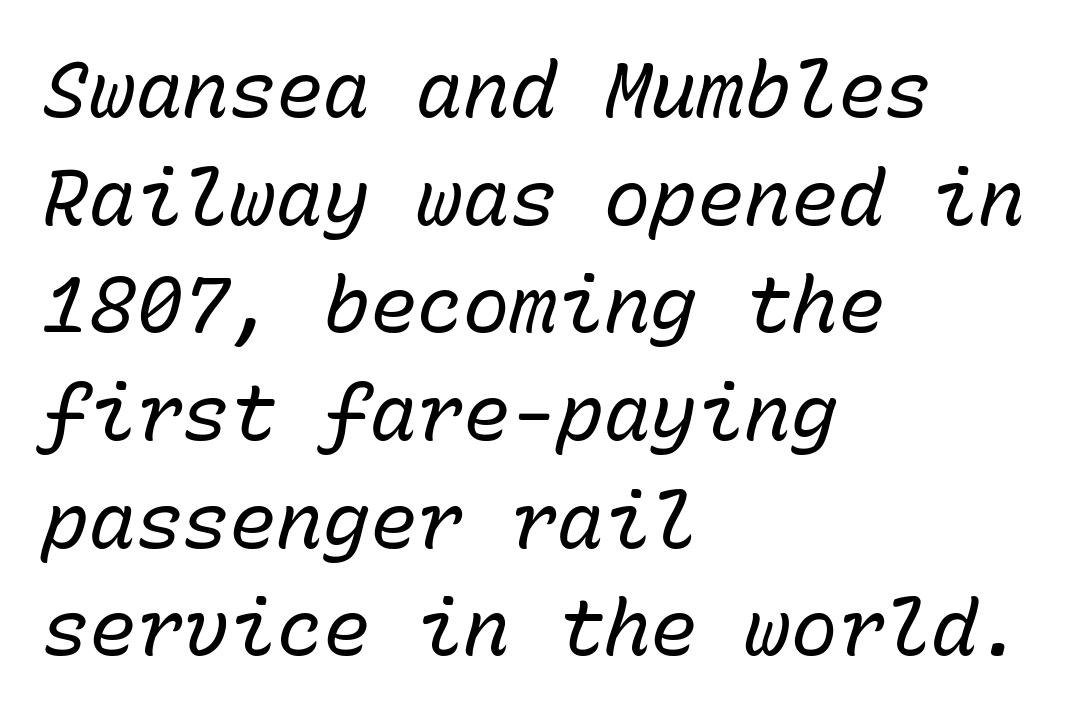
Quick note: interline space is typical. These lines stack with their left ends in a neat column. The text carries the slant typical of an italic or oblique font. Looks like terminal output: every glyph gets an equal slot. The letterforms sit at book weight or below. The gaps between neighbouring characters are ordinary and unremarkable.
